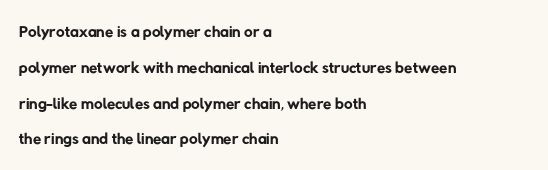
Q: Is the text bold? A: No.
Q: Is the text underlined? A: No.
Q: How is the paragraph aligned? A: Left-aligned.
Q: Is the spacing between letters normal or unusually wide? A: Normal.
Q: Is the spacing between lines tight, normal or loose? A: Normal.
